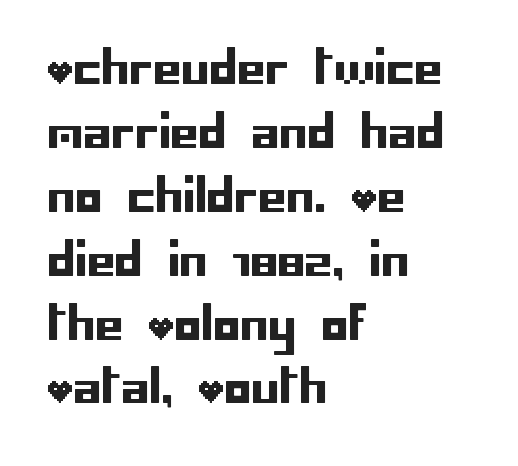
The image shows 45 px sans-serif type, upright; set left-aligned, normal line spacing (1.42x), normal letter spacing, not underlined; low stroke contrast and a large x-height.
